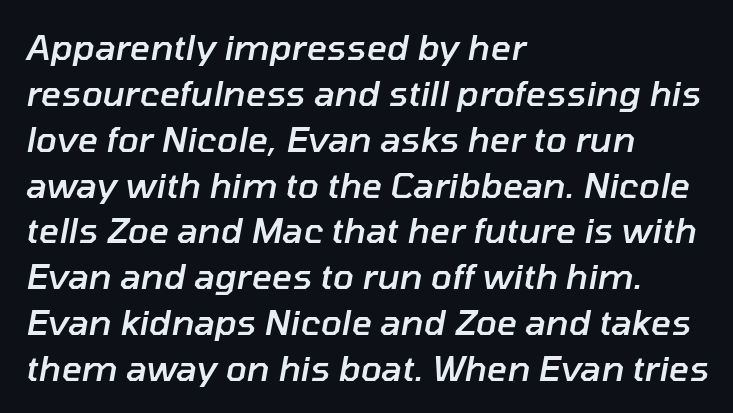
Q: Is the text bold? A: Semi-bold.
Q: Is the text italic (slanted)? A: Yes, it leans right by about 10 degrees.
Q: Is the text underlined? A: No.
Q: How is the paragraph aligned? A: Left-aligned.
Q: Is the spacing between letters normal or unusually wide? A: Normal.
Q: Is the spacing between lines tight, normal or loose? A: Normal.
Q: Width (condensed, normal, or wide)? A: Normal.
Q: Stroke contrast? A: Low.
Q: x-height? A: Medium.
Q: Monospaced? A: No.
